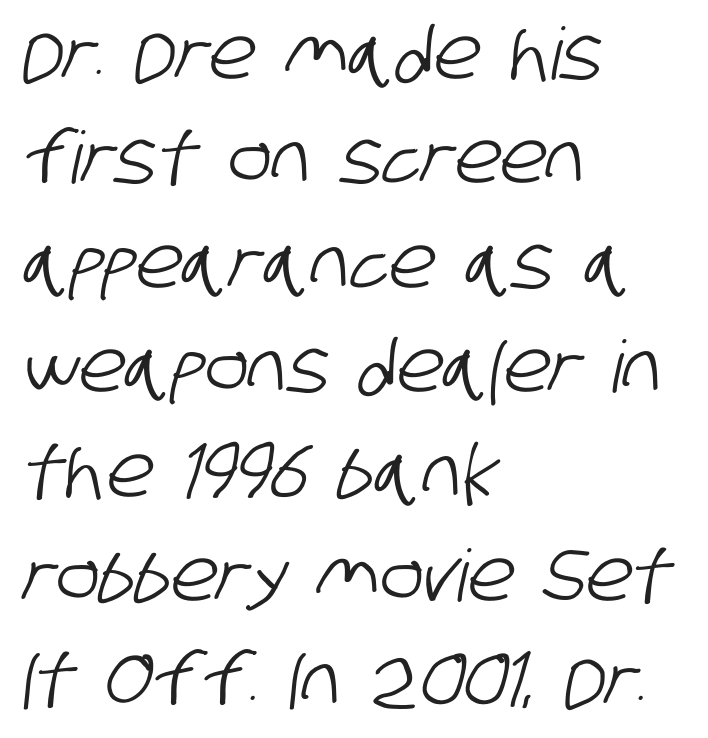
{"serif": "no", "width": "condensed", "stroke_contrast": "low", "x_height": "large", "monospaced": "no", "underline": "no", "align": "left", "line_spacing": "normal", "line_spacing_ratio": 1.45, "letter_spacing": "normal", "letter_spacing_em": 0.0, "glyph_px": 72}
